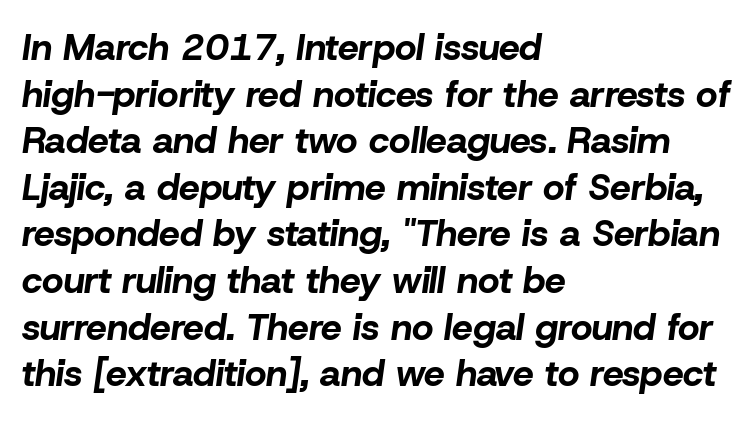
Q: Is the text bold? A: Yes.
Q: Is the text italic (slanted)? A: Yes, it leans right by about 8 degrees.
Q: Is the text underlined? A: No.
Q: How is the paragraph aligned? A: Left-aligned.
Q: Is the spacing between letters normal or unusually wide? A: Normal.
Q: Is the spacing between lines tight, normal or loose? A: Normal.
Q: Width (condensed, normal, or wide)? A: Normal.
Q: Stroke contrast? A: Low.
Q: x-height? A: Medium.
Q: Monospaced? A: No.
